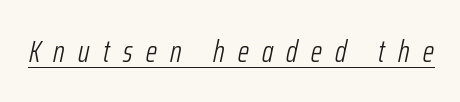
{"italic": "yes", "lean": "right", "slant_degrees": 12, "bold": "no", "weight": "light", "width": "condensed", "stroke_contrast": "low", "x_height": "medium", "monospaced": "no", "underline": "yes", "letter_spacing": "wide", "letter_spacing_em": 0.43, "glyph_px": 31}
